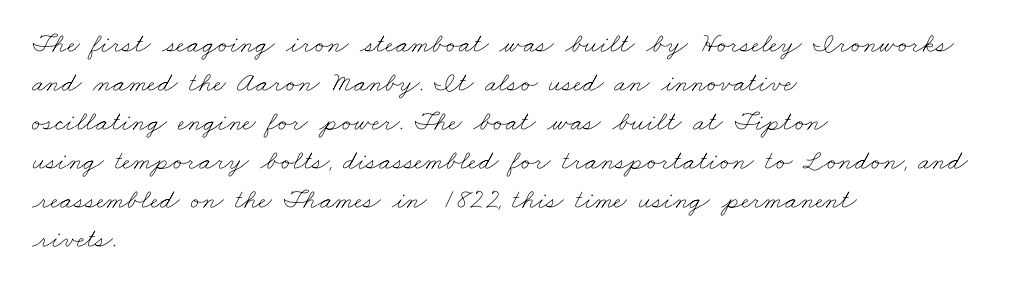
The image shows 28 px thin, wide type; set left-aligned, normal line spacing (1.39x), normal letter spacing, not underlined; low stroke contrast and a small x-height.
